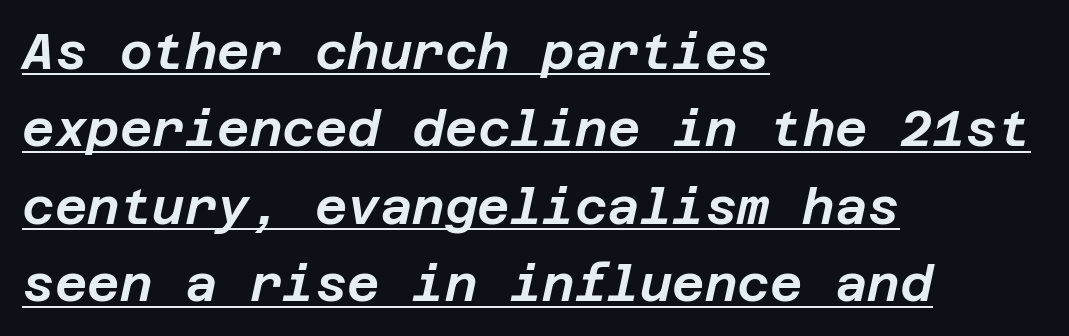
The image shows 50 px text type, italic (leaning right); set left-aligned, normal line spacing (1.55x), normal letter spacing, underlined; low stroke contrast and a large x-height.
